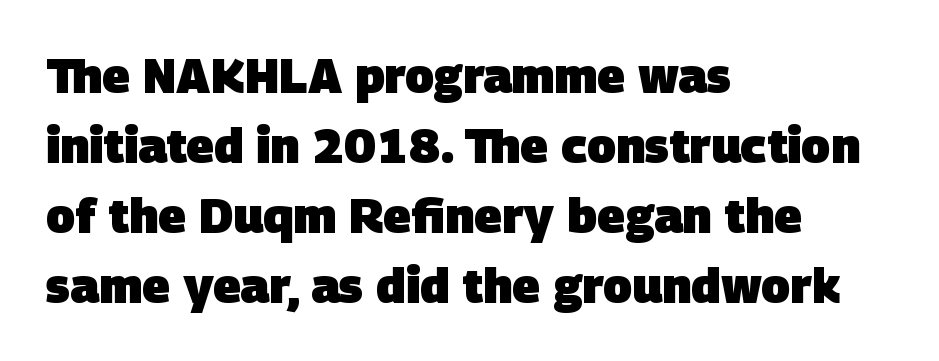
{"serif": "no", "bold": "yes", "weight": "heavy", "width": "normal", "stroke_contrast": "low", "x_height": "large", "monospaced": "no", "underline": "no", "align": "left", "line_spacing": "normal", "line_spacing_ratio": 1.46, "letter_spacing": "normal", "letter_spacing_em": 0.0, "glyph_px": 48}
